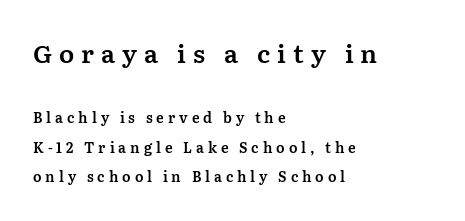
{"italic": "no", "underline": "no", "align": "left", "line_spacing": "loose", "line_spacing_ratio": 2.12, "letter_spacing": "wide", "letter_spacing_em": 0.28, "larger_block": "first", "size_ratio": 1.79, "glyph_px": 25}
